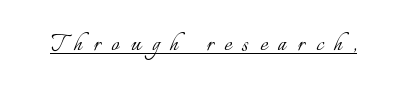
The image shows 27 px text type; set unusually wide letter spacing (+0.42 em), underlined.
